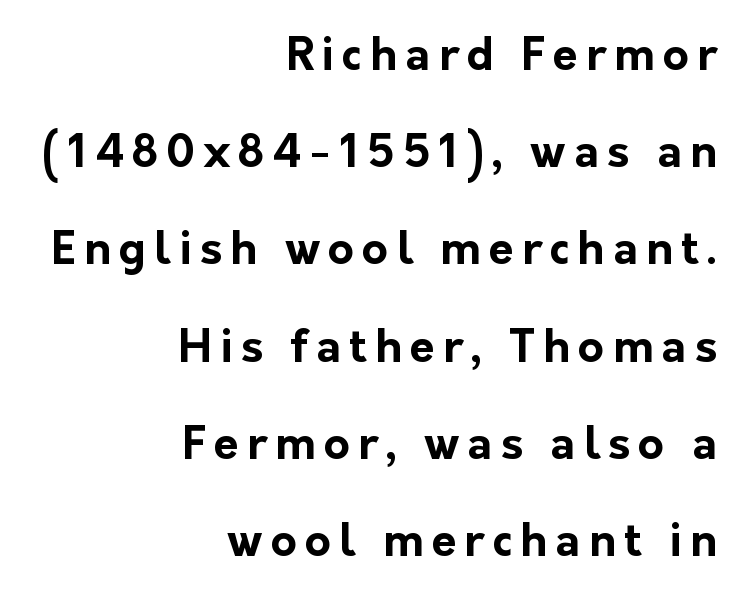
Q: Is the text bold? A: Yes.
Q: Is the text italic (slanted)? A: No, it is upright.
Q: Is the typeface a serif or a sans-serif typeface? A: Sans-serif.
Q: Is the text underlined? A: No.
Q: How is the paragraph aligned? A: Right-aligned.
Q: Is the spacing between lines tight, normal or loose? A: Loose.
Q: Width (condensed, normal, or wide)? A: Normal.
Q: Stroke contrast? A: Low.
Q: x-height? A: Medium.
Q: Monospaced? A: No.
